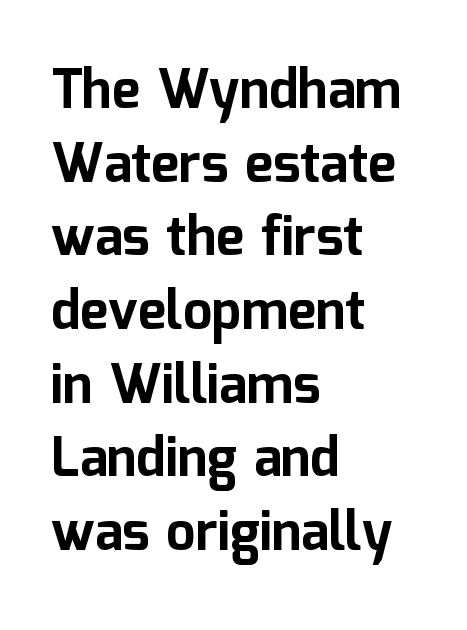
Q: Is the text bold? A: Yes.
Q: Is the text italic (slanted)? A: No, it is upright.
Q: Is the typeface a serif or a sans-serif typeface? A: Sans-serif.
Q: Is the text underlined? A: No.
Q: How is the paragraph aligned? A: Left-aligned.
Q: Is the spacing between letters normal or unusually wide? A: Normal.
Q: Is the spacing between lines tight, normal or loose? A: Normal.
Q: Width (condensed, normal, or wide)? A: Normal.
Q: Stroke contrast? A: Low.
Q: x-height? A: Medium.
Q: Monospaced? A: No.
